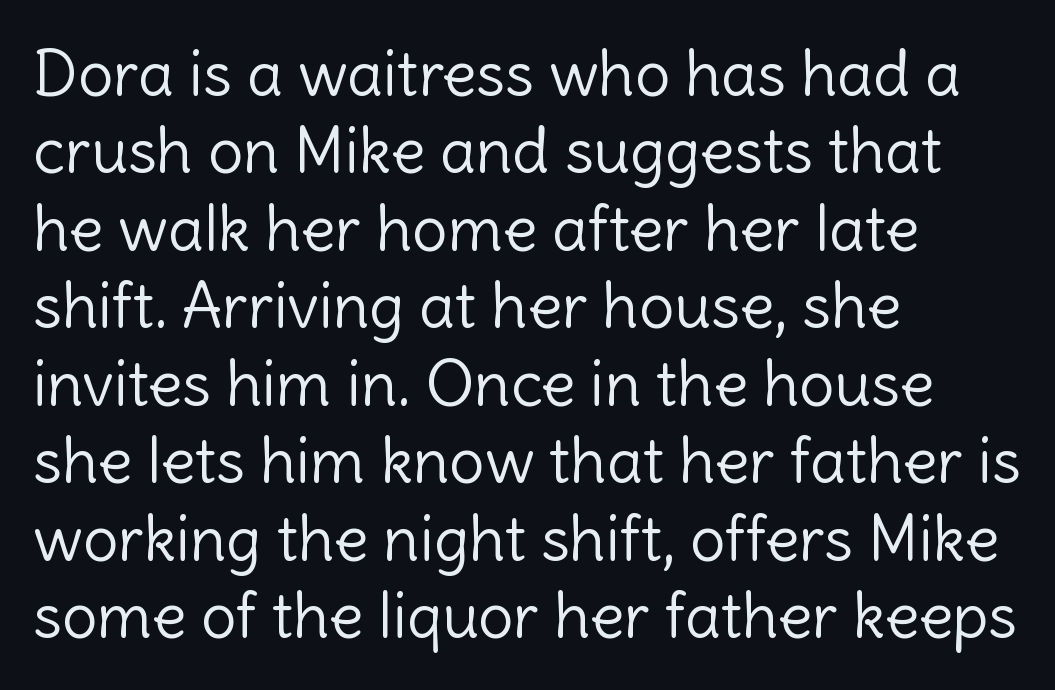
The image shows 63 px light sans-serif type, upright; set left-aligned, line spacing 1.23x, normal letter spacing, not underlined; a medium x-height.
